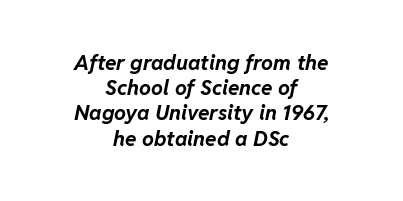
{"italic": "yes", "lean": "right", "slant_degrees": 11, "bold": "yes", "underline": "no", "align": "center", "line_spacing_ratio": 1.2, "letter_spacing": "normal", "letter_spacing_em": 0.0, "glyph_px": 21}
